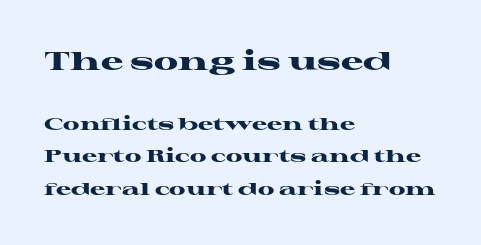
Q: Is the text bold? A: Yes.
Q: Is the text italic (slanted)? A: No, it is upright.
Q: Is the text underlined? A: No.
Q: How is the paragraph aligned? A: Left-aligned.
Q: Is the spacing between letters normal or unusually wide? A: Normal.
Q: Is the spacing between lines tight, normal or loose? A: Loose.
Q: Which block of text is set in a larger size, the first (top) or the second (bottom)? A: The first (top) one.
